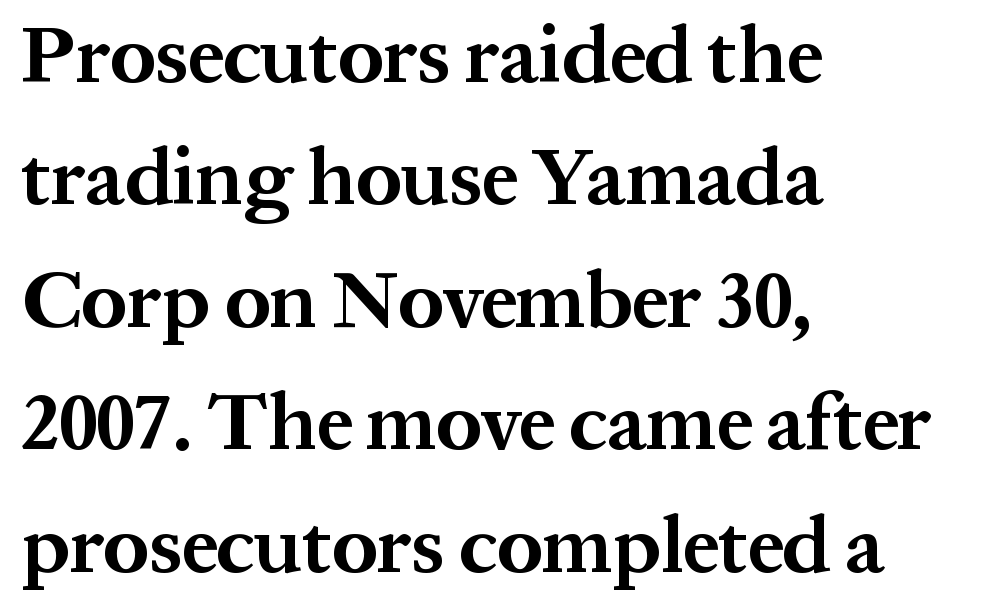
You can tell it's not italic because the verticals are truly vertical. Varying glyph widths throughout — classic text-font behaviour. The space beneath each line is pristine and unruled. The lines are quadded left. Letter spacing: default. Old-style or modern, the face here clearly has serifs.
